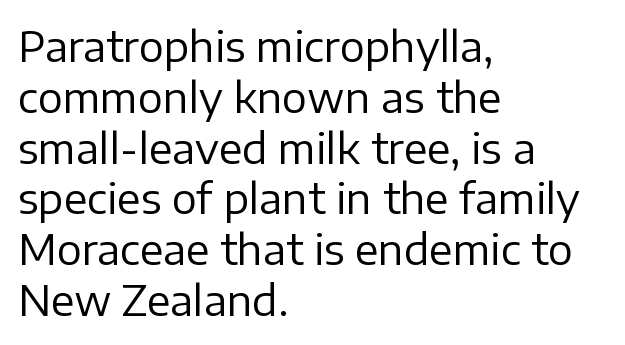
Q: Is the text bold? A: No.
Q: Is the text italic (slanted)? A: No, it is upright.
Q: Is the typeface a serif or a sans-serif typeface? A: Sans-serif.
Q: Is the text underlined? A: No.
Q: How is the paragraph aligned? A: Left-aligned.
Q: Is the spacing between letters normal or unusually wide? A: Normal.
Q: Width (condensed, normal, or wide)? A: Normal.
Q: Stroke contrast? A: Low.
Q: x-height? A: Medium.
Q: Monospaced? A: No.
